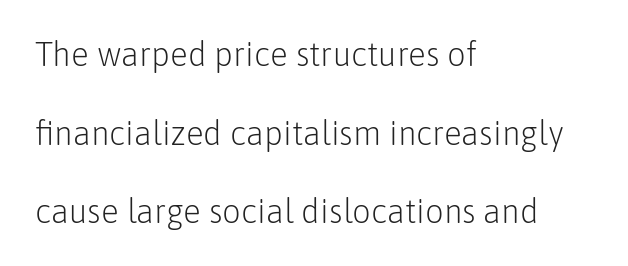
The image shows 33 px light sans-serif type, upright; set left-aligned, loose line spacing (2.38x), normal letter spacing, not underlined; low stroke contrast and a medium x-height.
